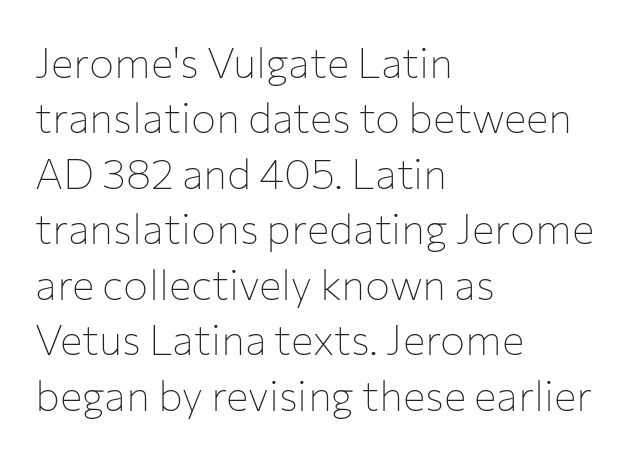
The image shows 42 px thin sans-serif type, upright; set left-aligned, normal line spacing (1.32x), normal letter spacing, not underlined; low stroke contrast and a medium x-height.
